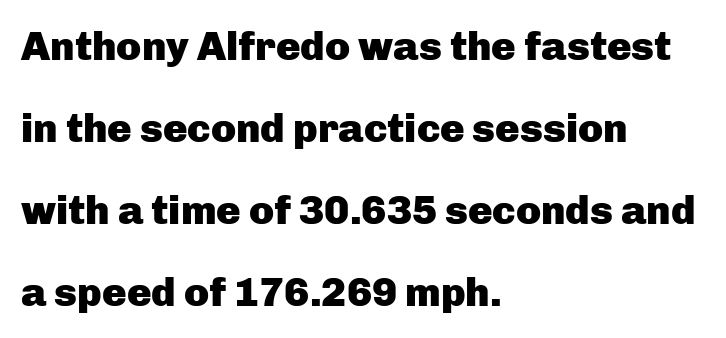
This sample uses plain, unmodified letter spacing. A bare baseline throughout the passage. You can tell from the bare stems that sans-serif type was used. Is this a fixed-width face? No — the glyphs have proportional, varying widths. The text block is weighted toward the left margin, trailing off unevenly rightward. The line-height multiplier appears high, well above default.
